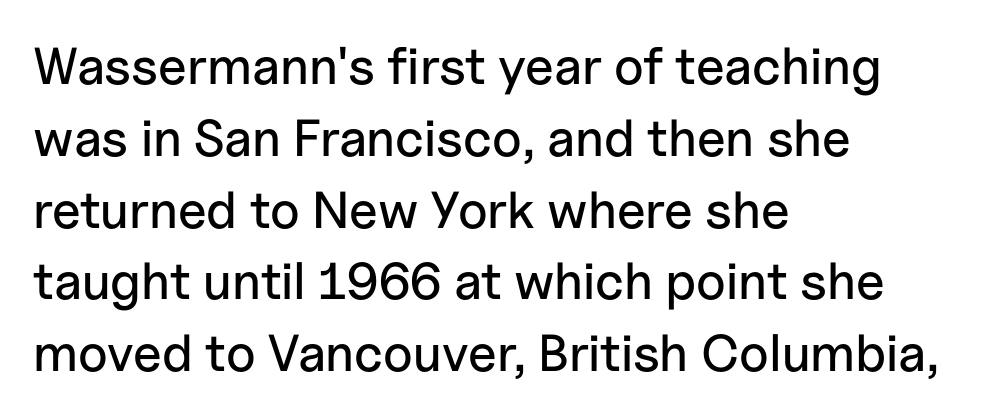
Q: Is the text italic (slanted)? A: No, it is upright.
Q: Is the typeface a serif or a sans-serif typeface? A: Sans-serif.
Q: Is the text underlined? A: No.
Q: How is the paragraph aligned? A: Left-aligned.
Q: Is the spacing between letters normal or unusually wide? A: Normal.
Q: Is the spacing between lines tight, normal or loose? A: Normal.
Q: Width (condensed, normal, or wide)? A: Normal.
Q: Stroke contrast? A: Low.
Q: x-height? A: Medium.
Q: Monospaced? A: No.
